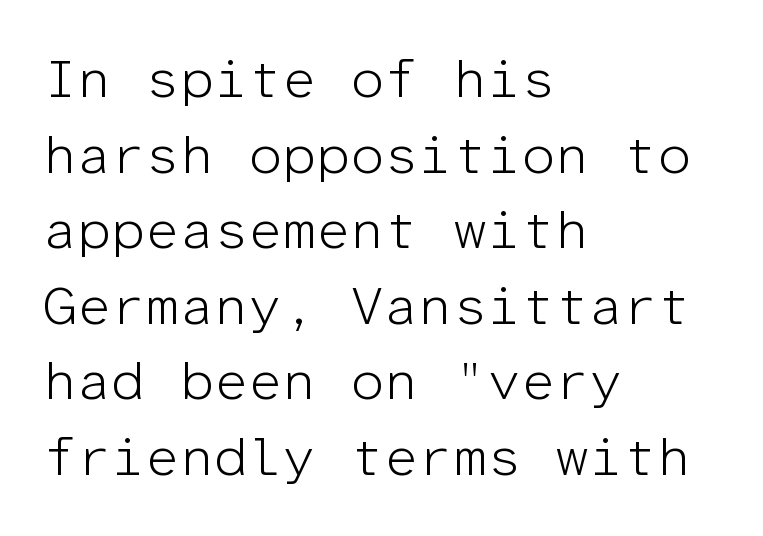
Q: Is the text bold? A: No.
Q: Is the text italic (slanted)? A: No, it is upright.
Q: Is the typeface a serif or a sans-serif typeface? A: Sans-serif.
Q: Is the text underlined? A: No.
Q: How is the paragraph aligned? A: Left-aligned.
Q: Is the spacing between letters normal or unusually wide? A: Normal.
Q: Is the spacing between lines tight, normal or loose? A: Normal.
Q: Width (condensed, normal, or wide)? A: Normal.
Q: Stroke contrast? A: Low.
Q: x-height? A: Medium.
Q: Monospaced? A: Yes.
